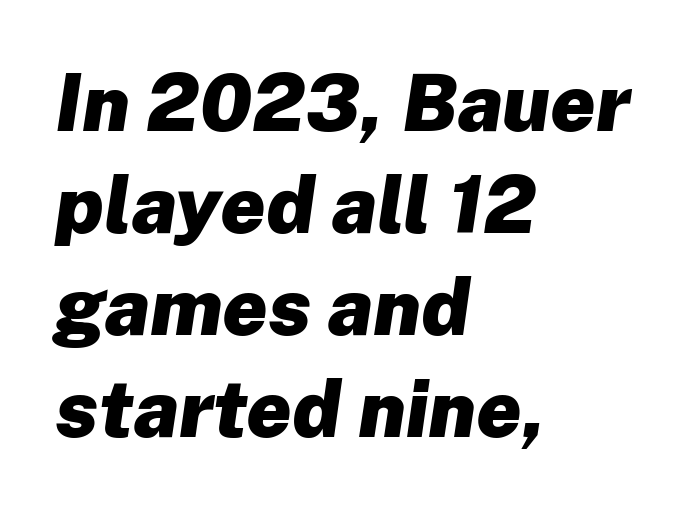
Q: Is the text bold? A: Yes.
Q: Is the text italic (slanted)? A: Yes, it leans right by about 8 degrees.
Q: Is the text underlined? A: No.
Q: How is the paragraph aligned? A: Left-aligned.
Q: Is the spacing between letters normal or unusually wide? A: Normal.
Q: Is the spacing between lines tight, normal or loose? A: Normal.
Q: Width (condensed, normal, or wide)? A: Normal.
Q: Stroke contrast? A: Low.
Q: x-height? A: Medium.
Q: Monospaced? A: No.
